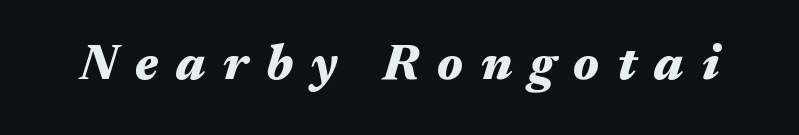
Plenty of ink on the page — the face is bold. Is this a fixed-width face? No — the glyphs have proportional, varying widths. Glance below the letters and you will spot only blank space. Between one letter and the next there's a generous, obvious gap. The text carries the slant typical of an italic or oblique font.
